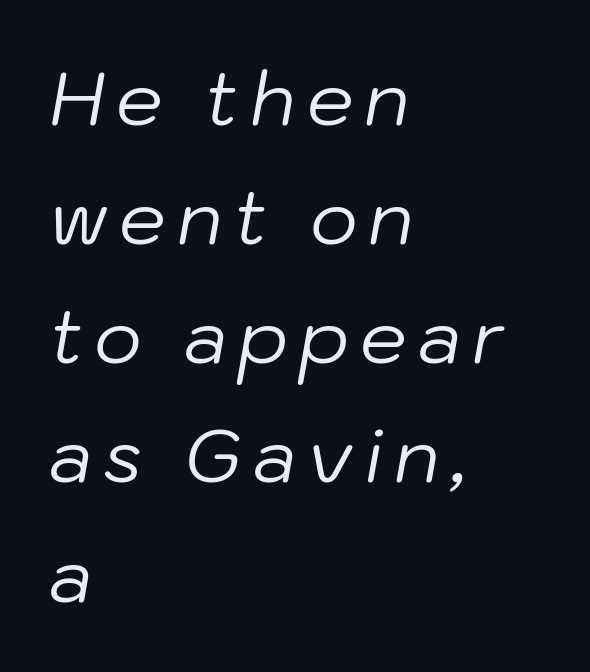
The image shows 74 px regular-weight type, italic (leaning right); set left-aligned, normal line spacing (1.61x), not underlined; low stroke contrast and a medium x-height.
